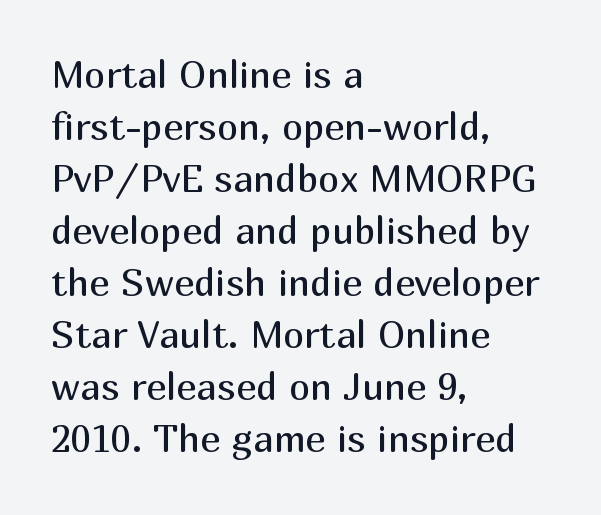
A typesetter would call this zero additional tracking. Think standard paragraph weight, or any step lighter than that. A typesetter would call this proportional, since set widths differ per character. Every row of glyphs begins at an identical x-position on the left.
